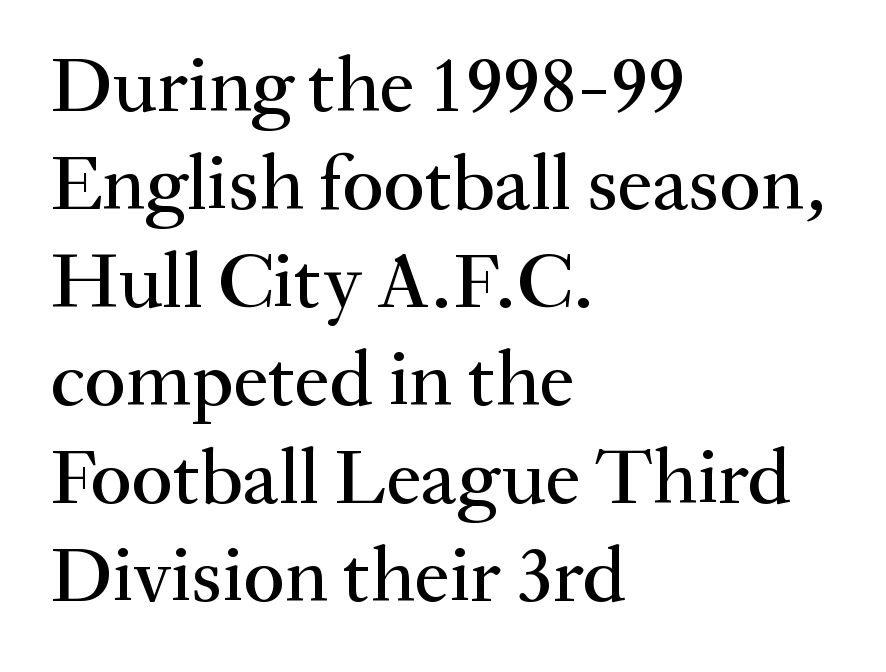
Q: Is the text italic (slanted)? A: No, it is upright.
Q: Is the typeface a serif or a sans-serif typeface? A: Serif.
Q: Is the text underlined? A: No.
Q: How is the paragraph aligned? A: Left-aligned.
Q: Is the spacing between letters normal or unusually wide? A: Normal.
Q: Width (condensed, normal, or wide)? A: Normal.
Q: Stroke contrast? A: Medium.
Q: x-height? A: Small.
Q: Monospaced? A: No.
